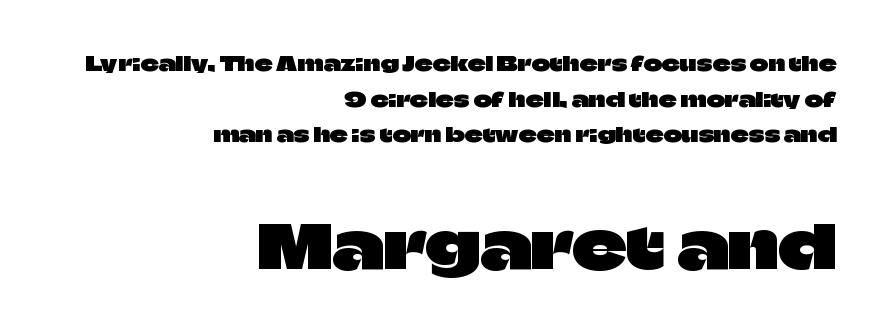
The space directly below the letters is spotless. Caption: upper text group reduced, lower text group enlarged. Character widths vary here, with narrow letters taking less room than wide ones. The type family on display is of the sans-serif kind. This sample uses plain, unmodified letter spacing. A typesetter would mark this as roman, not italic.
